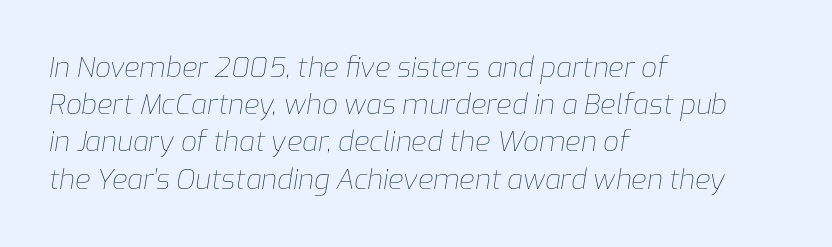
{"italic": "yes", "lean": "right", "slant_degrees": 9, "bold": "no", "weight": "thin", "width": "normal", "stroke_contrast": "low", "x_height": "medium", "monospaced": "no", "underline": "no", "align": "left", "line_spacing": "normal", "line_spacing_ratio": 1.33, "letter_spacing": "normal", "letter_spacing_em": 0.0, "glyph_px": 28}
